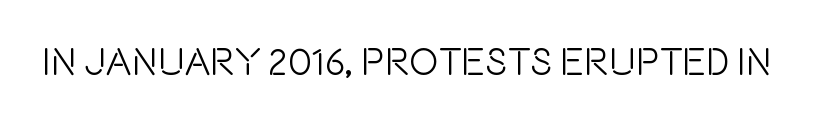
The rendering uses natural spacing where letterforms have individual widths. This sample uses plain, unmodified letter spacing. The glyphs in this specimen are sans serif. Characters remain perfectly vertical along every line. The space beneath each line is pristine and unruled.
